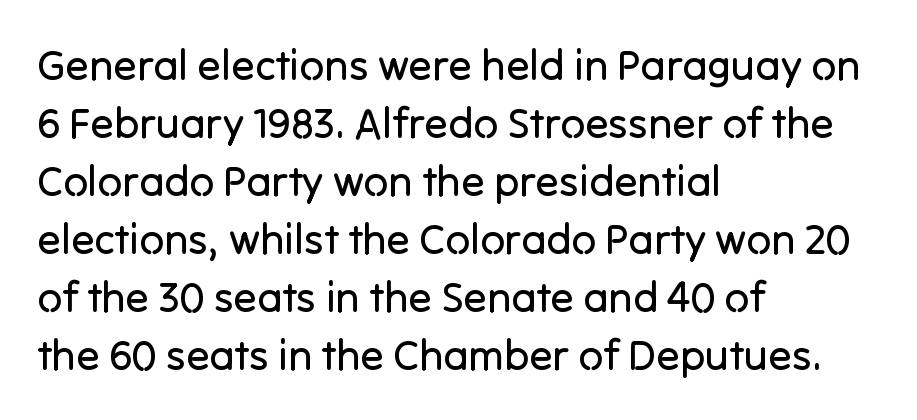
{"serif": "no", "italic": "no", "bold": "no", "weight": "regular", "width": "normal", "stroke_contrast": "low", "x_height": "medium", "monospaced": "no", "underline": "no", "align": "left", "line_spacing": "normal", "line_spacing_ratio": 1.35, "letter_spacing": "normal", "letter_spacing_em": 0.0, "glyph_px": 43}
